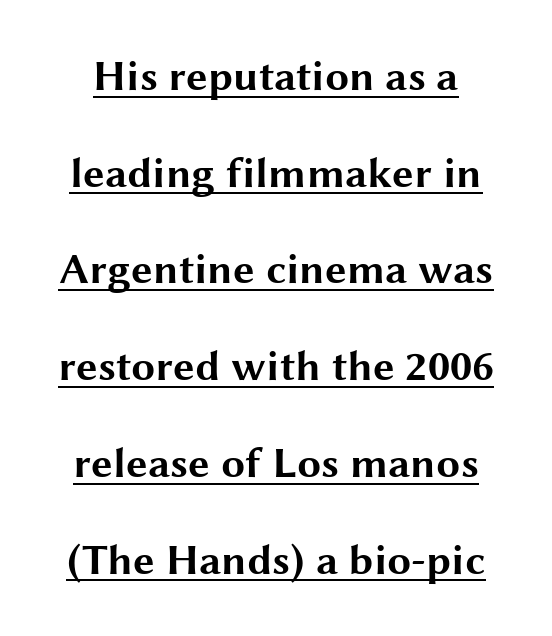
{"serif": "no", "italic": "no", "bold": "yes", "weight": "bold", "width": "wide", "stroke_contrast": "medium", "x_height": "medium", "monospaced": "no", "underline": "yes", "line_spacing": "loose", "line_spacing_ratio": 2.25, "letter_spacing": "normal", "letter_spacing_em": 0.0, "glyph_px": 43}
